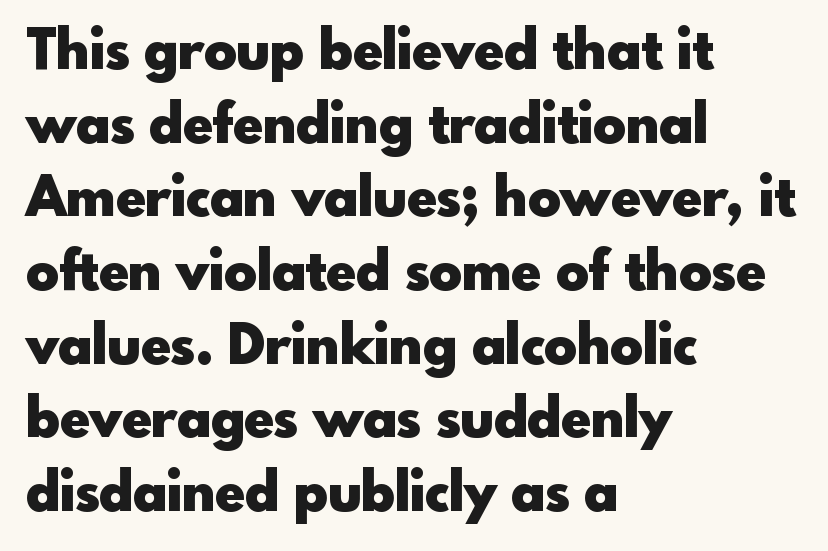
Italic? Not at all — the glyphs are vertical. Honestly, there is no underline to notice here at all. This rendering leaves character spacing at its baseline value. Vertical spacing — default.
